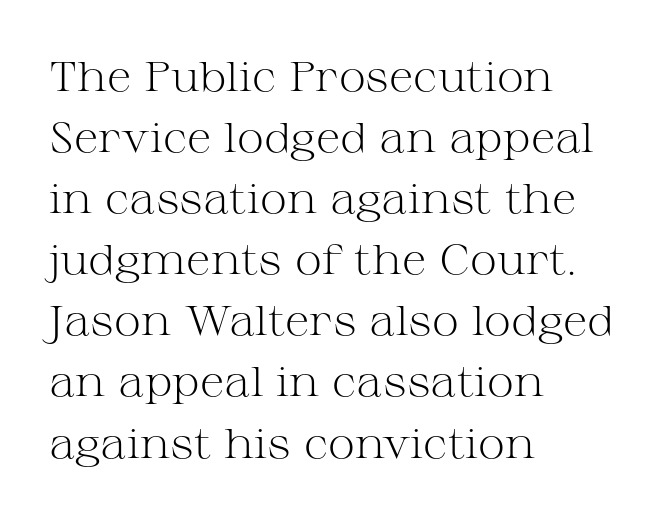
{"serif": "yes", "italic": "no", "bold": "no", "weight": "light", "width": "wide", "stroke_contrast": "medium", "x_height": "medium", "monospaced": "no", "underline": "no", "align": "left", "line_spacing": "normal", "line_spacing_ratio": 1.49, "letter_spacing": "normal", "letter_spacing_em": 0.0, "glyph_px": 41}
